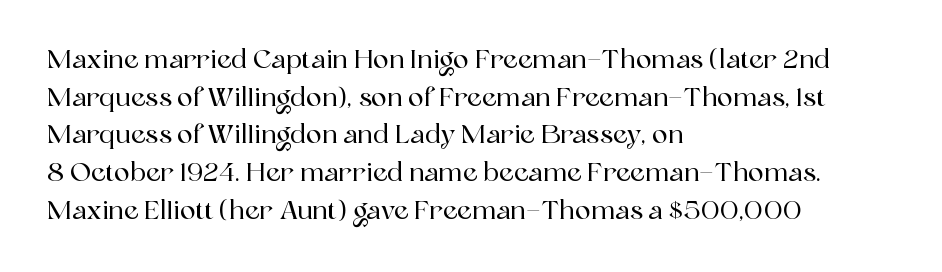
{"italic": "no", "underline": "no", "align": "left", "line_spacing": "normal", "line_spacing_ratio": 1.45, "letter_spacing": "normal", "letter_spacing_em": 0.0, "glyph_px": 26}
